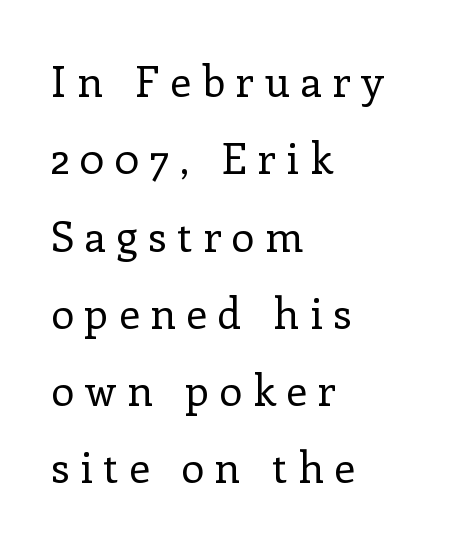
No chunkiness to these letters — they're not bold. Is this a sans? No — the strokes have serifs. These lines are rendered in a variable-pitch font. These lines were composed using upright roman letters. A clean baseline with only descenders dipping below it.
